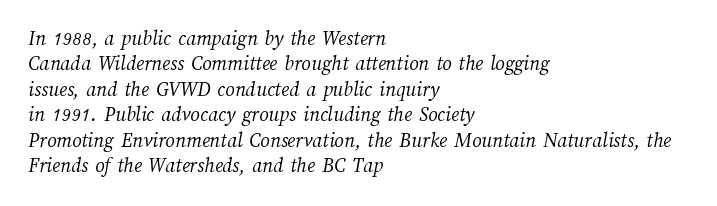
{"bold": "no", "underline": "no", "align": "left", "line_spacing_ratio": 1.21, "letter_spacing": "normal", "letter_spacing_em": 0.0, "glyph_px": 21}
